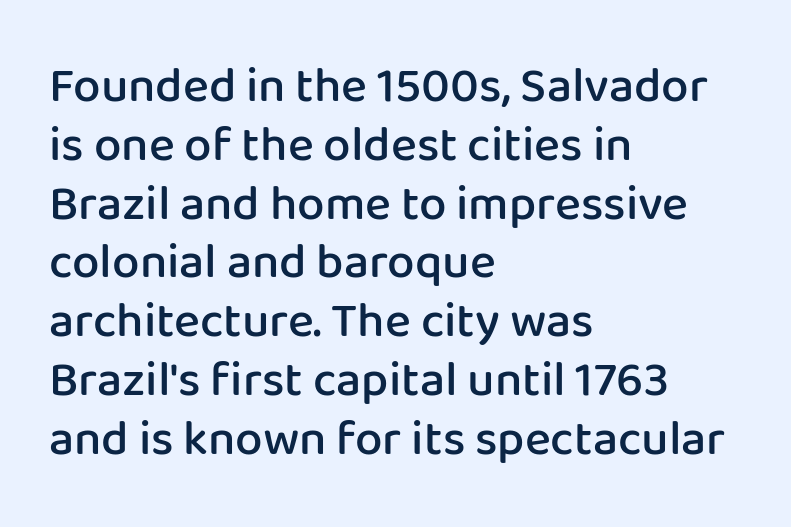
The image shows 49 px semibold sans-serif type, upright; set left-aligned, line spacing 1.2x, normal letter spacing, not underlined; low stroke contrast and a medium x-height.
